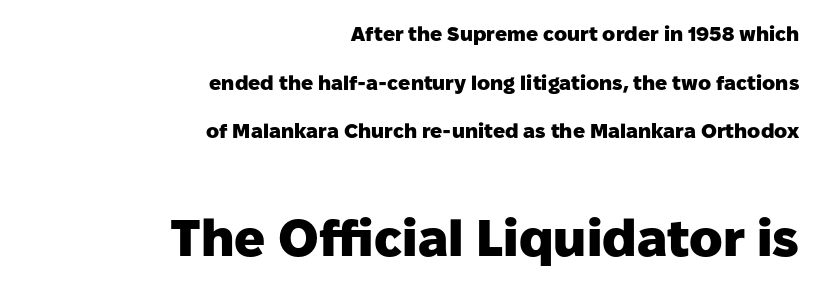
{"serif": "no", "italic": "no", "bold": "yes", "weight": "heavy", "width": "normal", "stroke_contrast": "low", "x_height": "medium", "monospaced": "no", "underline": "no", "align": "right", "line_spacing": "loose", "line_spacing_ratio": 2.43, "letter_spacing": "normal", "letter_spacing_em": 0.0, "larger_block": "second", "size_ratio": 2.55, "glyph_px": 51}
